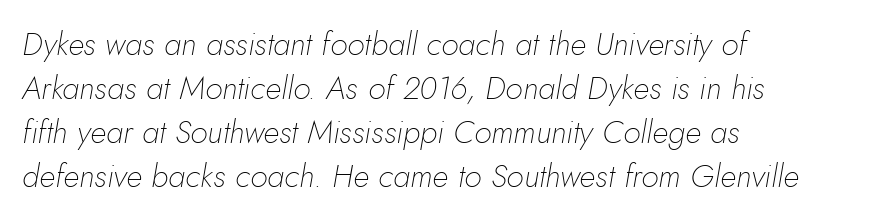
The image shows 32 px thin type, italic (leaning right); set left-aligned, normal line spacing (1.38x), normal letter spacing, not underlined; low stroke contrast and a small x-height.
